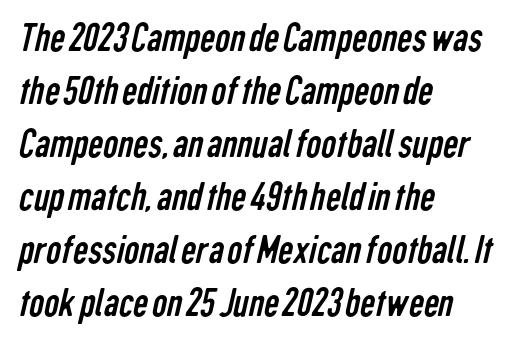
Q: Is the text bold? A: No.
Q: Is the typeface a serif or a sans-serif typeface? A: Sans-serif.
Q: Is the text underlined? A: No.
Q: How is the paragraph aligned? A: Left-aligned.
Q: Is the spacing between letters normal or unusually wide? A: Normal.
Q: Is the spacing between lines tight, normal or loose? A: Normal.
Q: Width (condensed, normal, or wide)? A: Condensed.
Q: Stroke contrast? A: Low.
Q: x-height? A: Medium.
Q: Monospaced? A: No.
